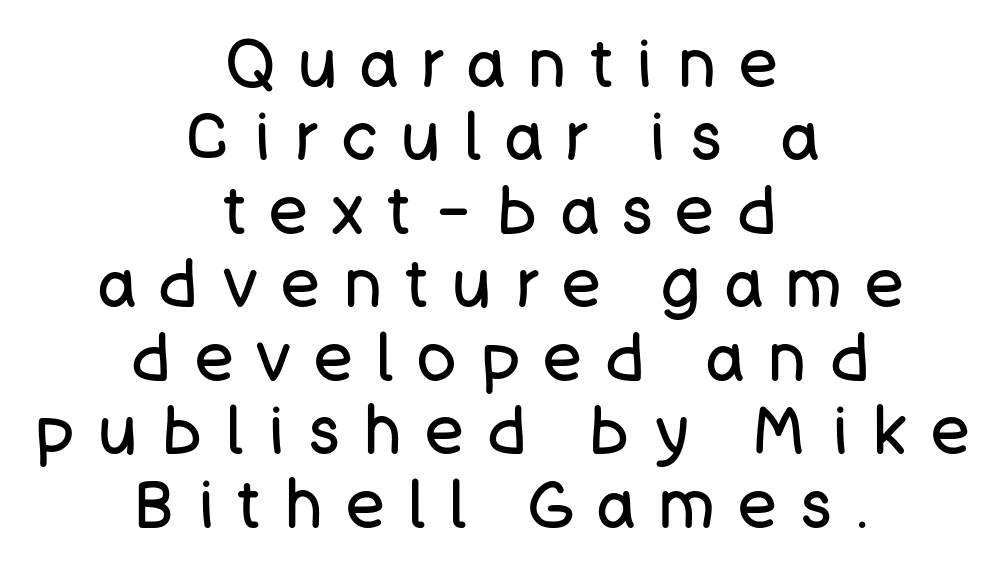
{"serif": "no", "italic": "no", "bold": "no", "weight": "regular", "width": "normal", "stroke_contrast": "low", "x_height": "large", "monospaced": "no", "underline": "no", "align": "center", "line_spacing": "tight", "line_spacing_ratio": 1.13, "letter_spacing": "wide", "letter_spacing_em": 0.37, "glyph_px": 65}
